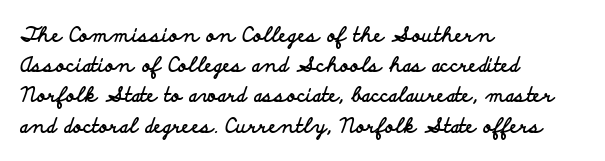
Q: Is the text bold? A: Yes.
Q: Is the text italic (slanted)? A: Yes.
Q: Is the text underlined? A: No.
Q: How is the paragraph aligned? A: Left-aligned.
Q: Is the spacing between letters normal or unusually wide? A: Normal.
Q: Is the spacing between lines tight, normal or loose? A: Normal.
